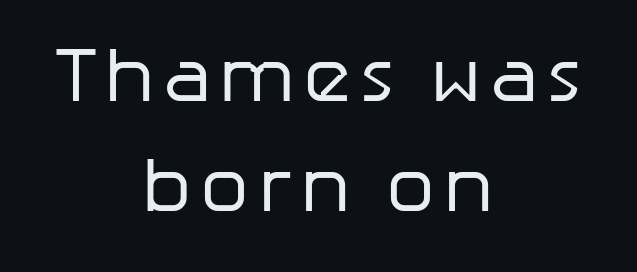
{"serif": "no", "italic": "no", "bold": "no", "weight": "regular", "width": "normal", "stroke_contrast": "low", "x_height": "medium", "monospaced": "no", "underline": "no", "align": "center", "line_spacing": "normal", "line_spacing_ratio": 1.41, "glyph_px": 78}
